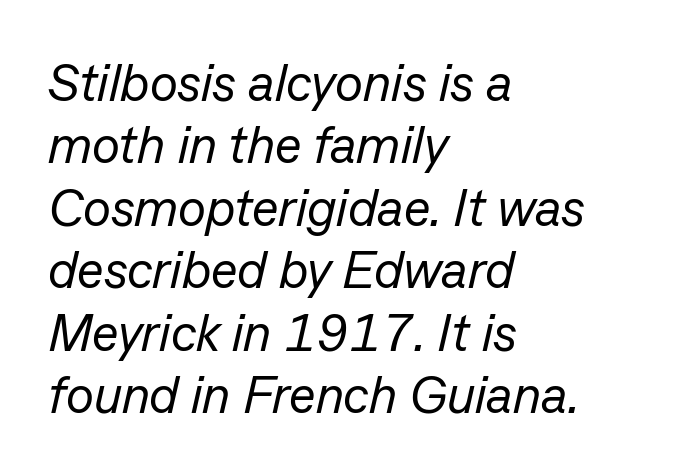
Q: Is the text bold? A: No.
Q: Is the text italic (slanted)? A: Yes, it leans right by about 13 degrees.
Q: Is the text underlined? A: No.
Q: How is the paragraph aligned? A: Left-aligned.
Q: Is the spacing between letters normal or unusually wide? A: Normal.
Q: Width (condensed, normal, or wide)? A: Normal.
Q: Stroke contrast? A: Low.
Q: x-height? A: Medium.
Q: Monospaced? A: No.
